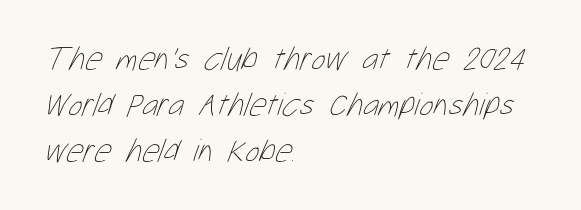
The image shows 33 px thin, condensed type; set left-aligned, normal line spacing (1.39x), normal letter spacing, not underlined; low stroke contrast and a medium x-height.
